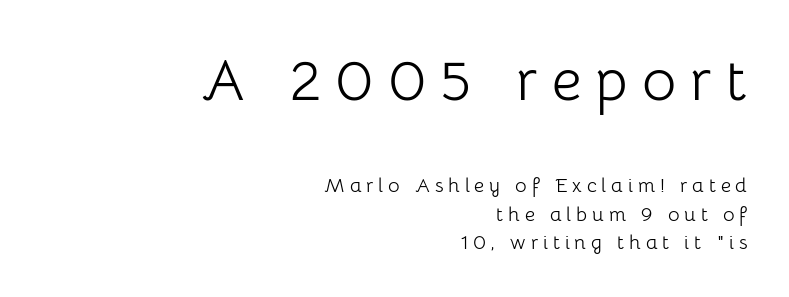
{"serif": "no", "italic": "no", "bold": "no", "weight": "light", "width": "normal", "stroke_contrast": "low", "x_height": "medium", "monospaced": "no", "underline": "no", "align": "right", "line_spacing": "normal", "line_spacing_ratio": 1.41, "letter_spacing": "wide", "letter_spacing_em": 0.24, "larger_block": "first", "size_ratio": 2.95, "glyph_px": 59}
